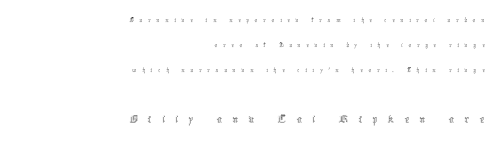
The face looks like a standard text weight, possibly lighter. Quick note: underline off. In this sample the second text group is rendered at the bigger scale. These lines are set flush right with a ragged left edge.
